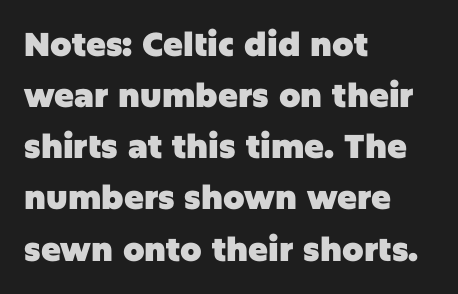
{"serif": "no", "italic": "no", "bold": "yes", "weight": "heavy", "width": "normal", "stroke_contrast": "low", "x_height": "large", "monospaced": "no", "underline": "no", "align": "left", "line_spacing": "normal", "line_spacing_ratio": 1.55, "letter_spacing": "normal", "letter_spacing_em": 0.0, "glyph_px": 33}
